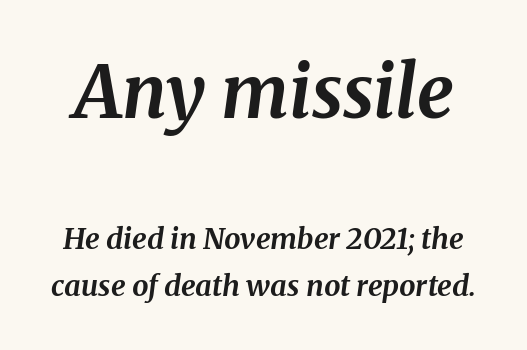
I'd describe the lettering as bold — thick and assertive. Compared with typical paragraphs, the rows here are spaced about the same. How are the letters spaced? Ordinarily, with no added tracking. Larger block? The one above; the one below is distinctly smaller.
